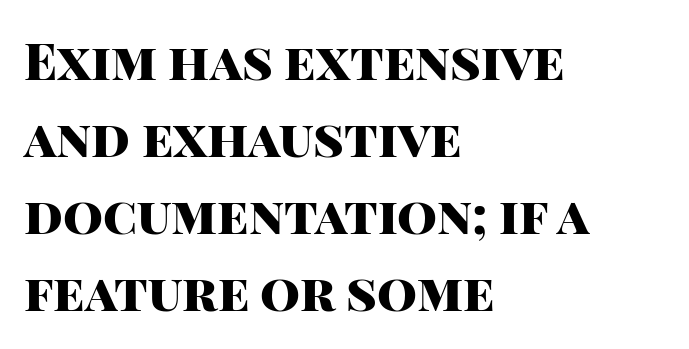
Q: Is the text bold? A: Yes.
Q: Is the text italic (slanted)? A: No, it is upright.
Q: Is the typeface a serif or a sans-serif typeface? A: Sans-serif.
Q: Is the text underlined? A: No.
Q: How is the paragraph aligned? A: Left-aligned.
Q: Is the spacing between letters normal or unusually wide? A: Normal.
Q: Is the spacing between lines tight, normal or loose? A: Normal.
Q: Width (condensed, normal, or wide)? A: Normal.
Q: Stroke contrast? A: High.
Q: x-height? A: Large.
Q: Monospaced? A: No.
